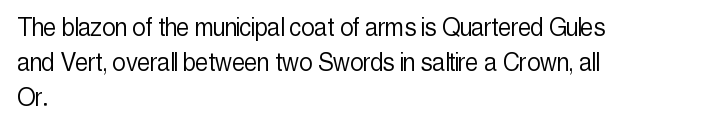
{"serif": "no", "italic": "no", "bold": "no", "weight": "light", "width": "condensed", "x_height": "medium", "monospaced": "no", "underline": "no", "align": "left", "line_spacing_ratio": 1.21, "letter_spacing": "normal", "letter_spacing_em": 0.0, "glyph_px": 29}
